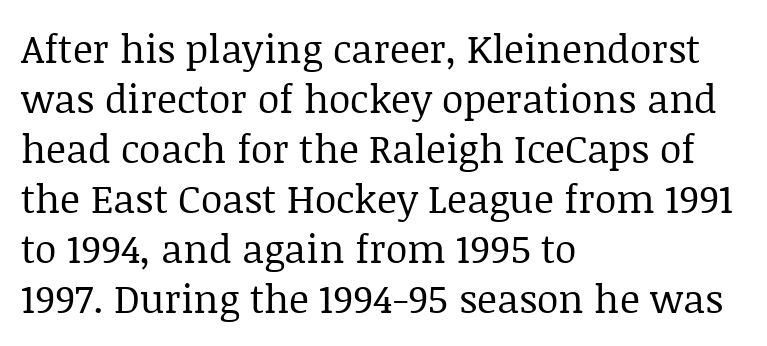
The image shows 39 px regular-weight serif type, upright; set left-aligned, normal line spacing (1.28x), normal letter spacing, not underlined; low stroke contrast and a large x-height.
